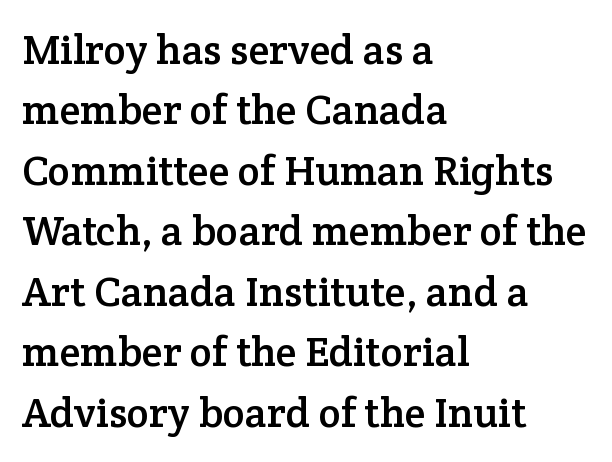
Alignment: flush left. Summary of vertical rhythm: regular, with standard interline spacing. Inter-character spacing is left at the font's built-in metrics. Letters rest on an invisible, unmarked baseline.
